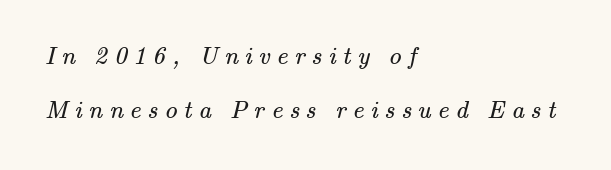
{"bold": "no", "underline": "no", "align": "left", "line_spacing": "loose", "line_spacing_ratio": 2.16, "letter_spacing": "wide", "letter_spacing_em": 0.26, "glyph_px": 25}
